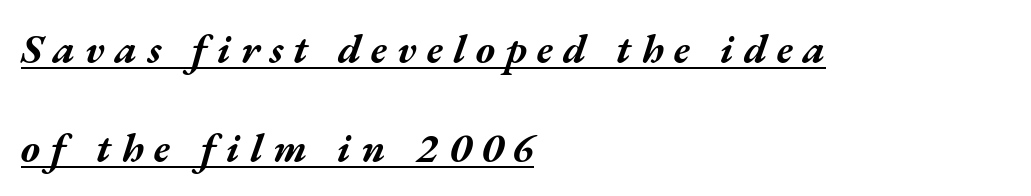
Q: Is the text bold? A: Yes.
Q: Is the text italic (slanted)? A: Yes, it leans right by about 17 degrees.
Q: Is the text underlined? A: Yes.
Q: How is the paragraph aligned? A: Left-aligned.
Q: Is the spacing between letters normal or unusually wide? A: Unusually wide.
Q: Is the spacing between lines tight, normal or loose? A: Loose.
Q: Width (condensed, normal, or wide)? A: Wide.
Q: Stroke contrast? A: Medium.
Q: x-height? A: Medium.
Q: Monospaced? A: No.
